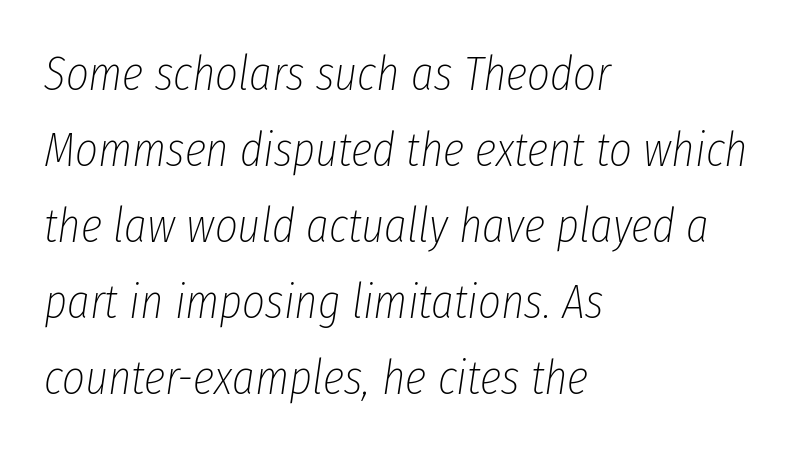
Q: Is the text bold? A: No.
Q: Is the text italic (slanted)? A: Yes, it leans right by about 8 degrees.
Q: Is the text underlined? A: No.
Q: How is the paragraph aligned? A: Left-aligned.
Q: Is the spacing between letters normal or unusually wide? A: Normal.
Q: Is the spacing between lines tight, normal or loose? A: Normal.
Q: Width (condensed, normal, or wide)? A: Condensed.
Q: Stroke contrast? A: Low.
Q: x-height? A: Medium.
Q: Monospaced? A: No.
